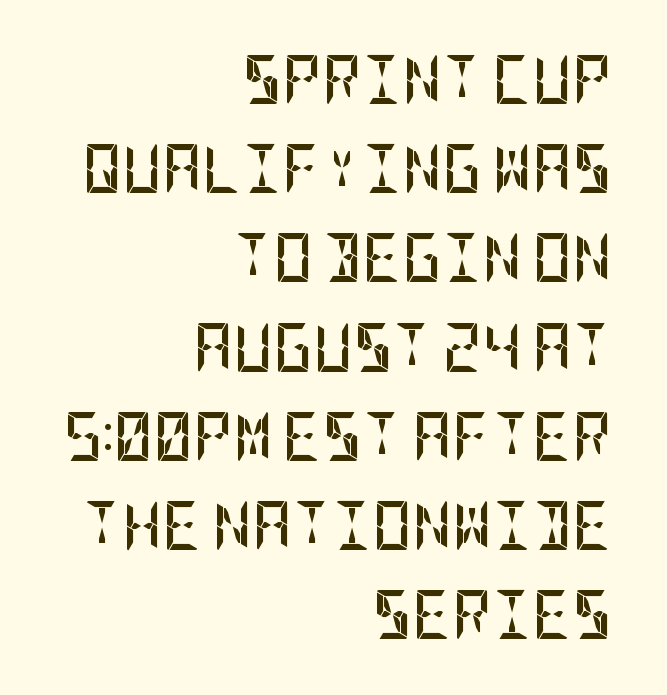
Q: Is the text bold? A: Yes.
Q: Is the text italic (slanted)? A: No, it is upright.
Q: Is the typeface a serif or a sans-serif typeface? A: Sans-serif.
Q: Is the text underlined? A: No.
Q: How is the paragraph aligned? A: Right-aligned.
Q: Is the spacing between letters normal or unusually wide? A: Normal.
Q: Width (condensed, normal, or wide)? A: Condensed.
Q: Stroke contrast? A: Low.
Q: x-height? A: Large.
